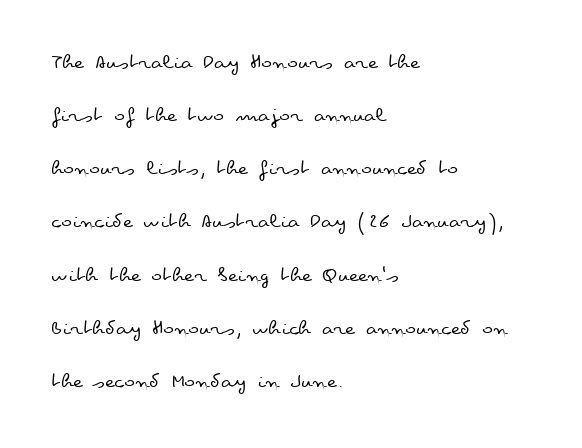
Q: Is the text bold? A: No.
Q: Is the text italic (slanted)? A: No, it is upright.
Q: Is the text underlined? A: No.
Q: How is the paragraph aligned? A: Left-aligned.
Q: Is the spacing between letters normal or unusually wide? A: Normal.
Q: Is the spacing between lines tight, normal or loose? A: Loose.
